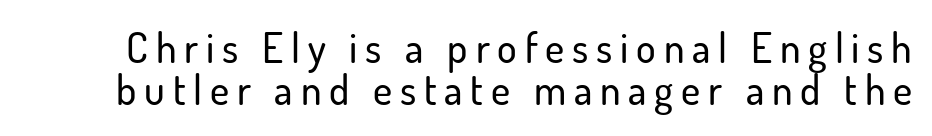
{"serif": "no", "italic": "no", "width": "normal", "stroke_contrast": "low", "x_height": "small", "monospaced": "no", "underline": "no", "line_spacing": "tight", "line_spacing_ratio": 1.03, "glyph_px": 41}
